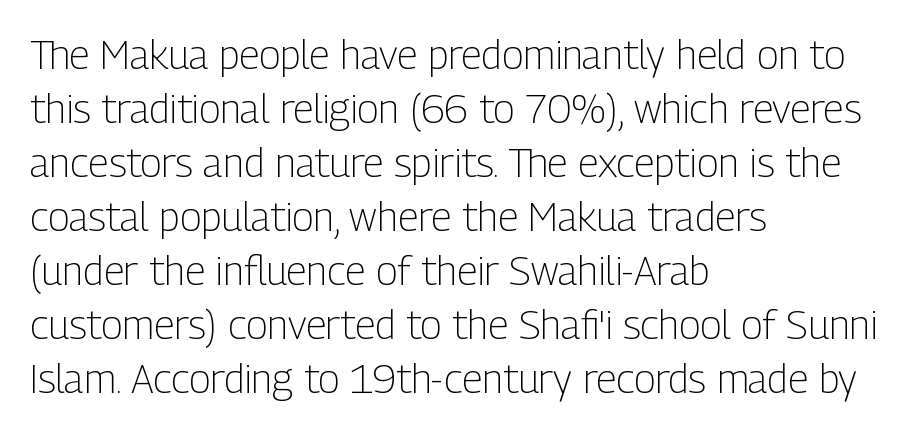
Q: Is the text bold? A: No.
Q: Is the text italic (slanted)? A: No, it is upright.
Q: Is the typeface a serif or a sans-serif typeface? A: Sans-serif.
Q: Is the text underlined? A: No.
Q: How is the paragraph aligned? A: Left-aligned.
Q: Is the spacing between letters normal or unusually wide? A: Normal.
Q: Is the spacing between lines tight, normal or loose? A: Normal.
Q: Width (condensed, normal, or wide)? A: Condensed.
Q: Stroke contrast? A: Low.
Q: x-height? A: Medium.
Q: Monospaced? A: No.
